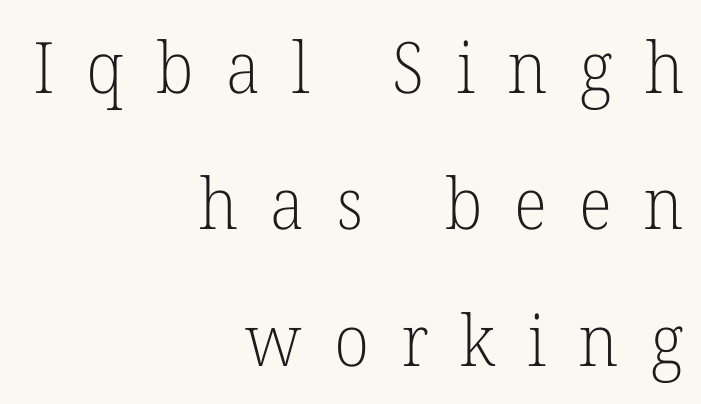
The image shows 71 px light serif type, upright; set right-aligned, loose line spacing (1.92x), unusually wide letter spacing (+0.45 em), not underlined; low stroke contrast and a medium x-height.
